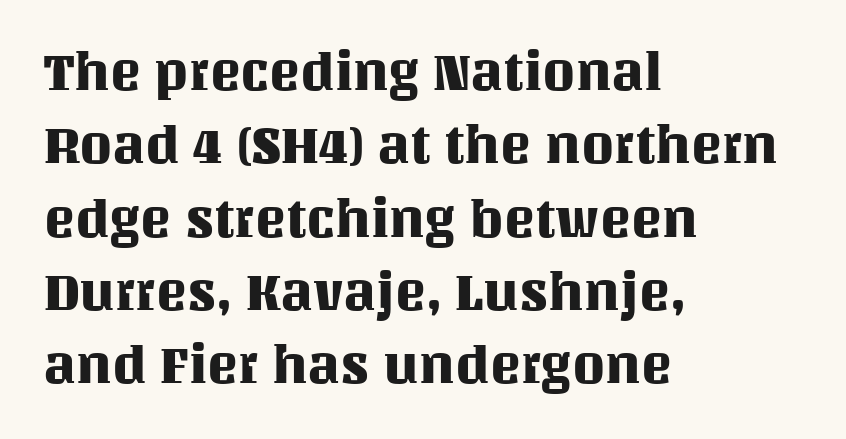
{"italic": "no", "width": "normal", "stroke_contrast": "medium", "x_height": "large", "monospaced": "no", "underline": "no", "align": "left", "line_spacing": "normal", "line_spacing_ratio": 1.41, "letter_spacing": "normal", "letter_spacing_em": 0.0, "glyph_px": 52}
